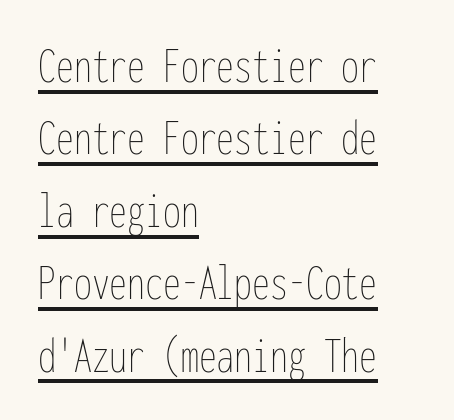
The image shows 51 px thin, condensed type, upright, monospaced; set left-aligned, normal line spacing (1.42x), normal letter spacing, underlined; low stroke contrast and a medium x-height.
